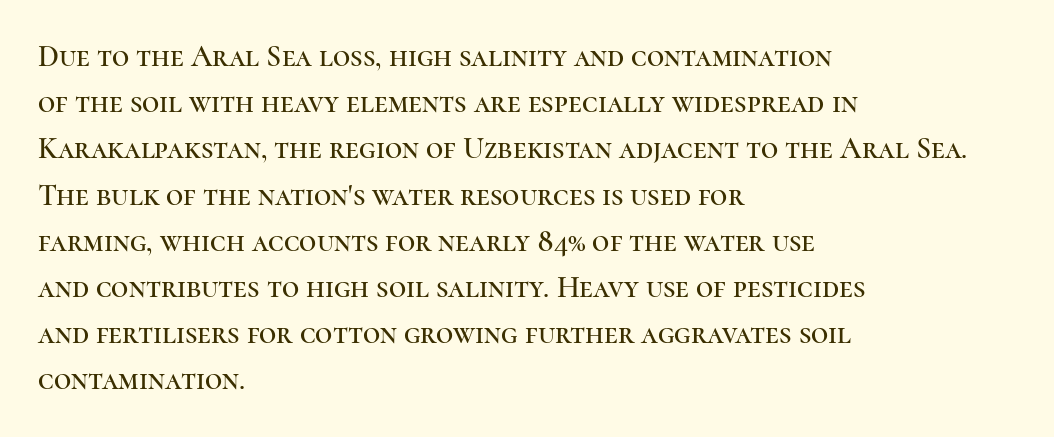
The image shows 30 px serif type, upright; set left-aligned, normal line spacing (1.54x), normal letter spacing, not underlined; high stroke contrast and a medium x-height.
